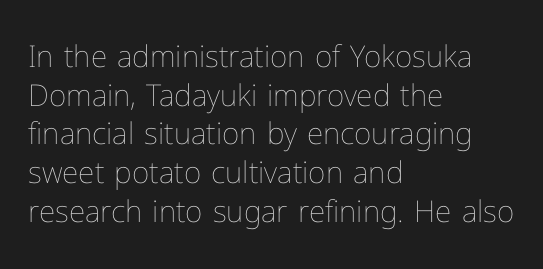
Q: Is the text bold? A: No.
Q: Is the text italic (slanted)? A: No, it is upright.
Q: Is the text underlined? A: No.
Q: How is the paragraph aligned? A: Left-aligned.
Q: Is the spacing between letters normal or unusually wide? A: Normal.
Q: Is the spacing between lines tight, normal or loose? A: Normal.
Q: Width (condensed, normal, or wide)? A: Normal.
Q: Stroke contrast? A: Low.
Q: x-height? A: Medium.
Q: Monospaced? A: No.
